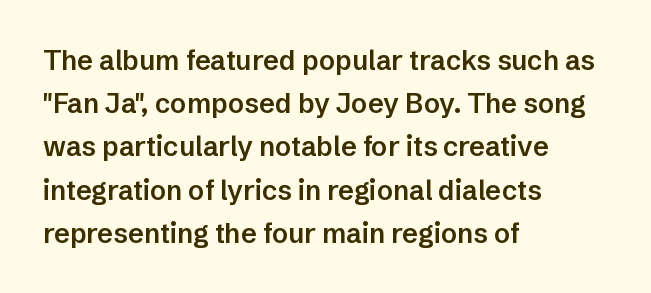
Letter spacing: default. The rendering uses a semibold face; strokes are thickened but not to full bold. Visually the block forms a straight wall on the left and a jagged coastline on the right. The foot of each line stays bare and open.
